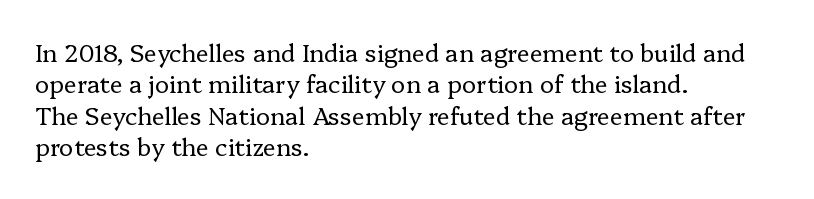
The image shows 24 px text type, upright; set left-aligned, normal line spacing (1.31x), normal letter spacing, not underlined.
